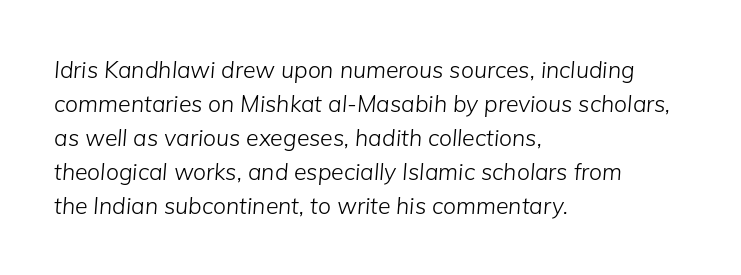
The weight tops out at a normal text grade. Short and long lines alike share a common starting point at left. The zone under the glyphs is completely vacant. Reading down the column, the eye jumps a familiar distance to each next line.
